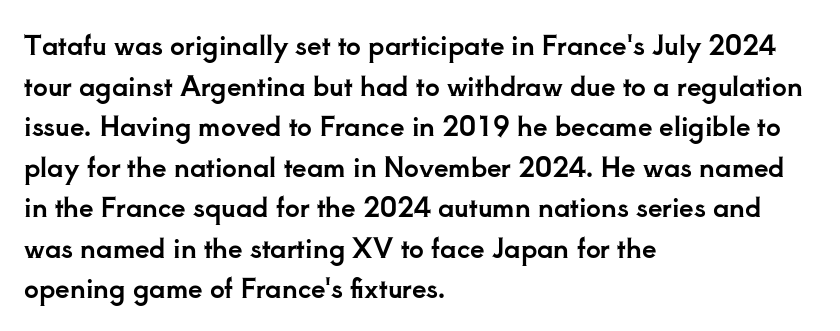
Q: Is the text italic (slanted)? A: No, it is upright.
Q: Is the text underlined? A: No.
Q: How is the paragraph aligned? A: Left-aligned.
Q: Is the spacing between letters normal or unusually wide? A: Normal.
Q: Is the spacing between lines tight, normal or loose? A: Normal.
